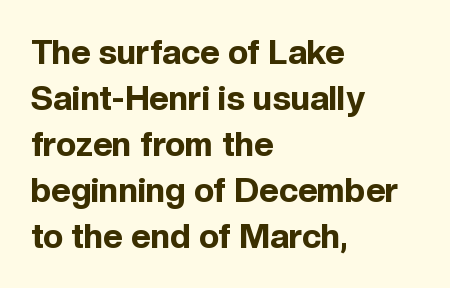
{"serif": "no", "italic": "no", "bold": "yes", "weight": "bold", "width": "normal", "x_height": "medium", "monospaced": "no", "underline": "no", "align": "left", "line_spacing": "normal", "line_spacing_ratio": 1.35, "letter_spacing": "normal", "letter_spacing_em": 0.0, "glyph_px": 34}
